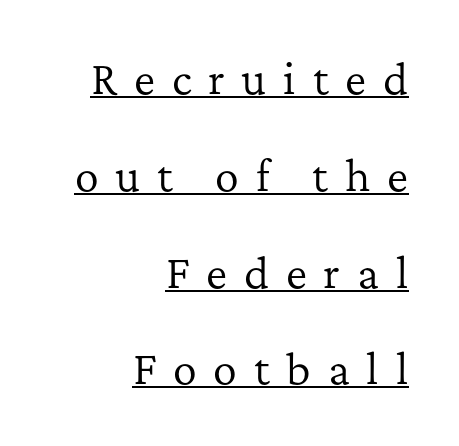
Quick note: not italic, upright. A flush-right, rag-left setting is used for this passage. Stems and bowls with no extra thickness — not bold. This block would shrink considerably if given ordinary leading; it's expanded now.
